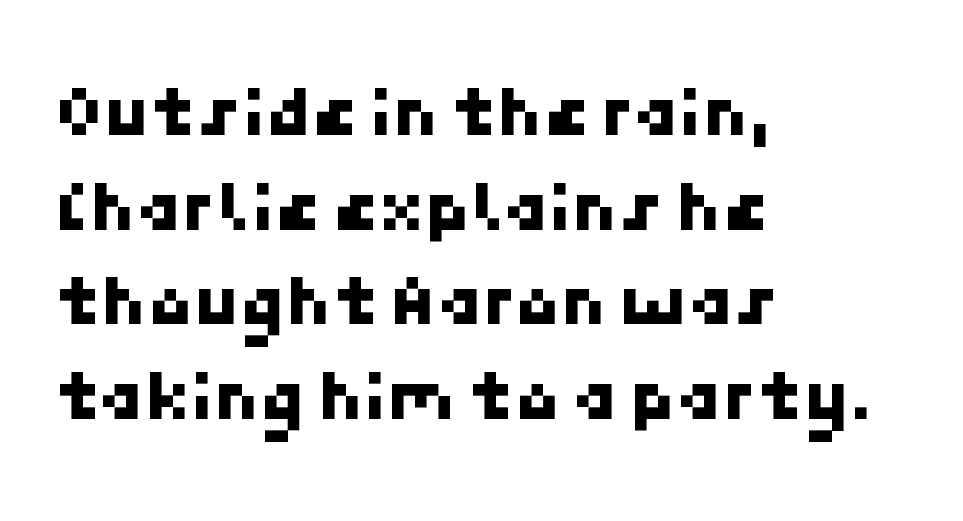
The image shows 74 px sans-serif type; set left-aligned, normal line spacing (1.28x), normal letter spacing, not underlined; low stroke contrast and a medium x-height.
